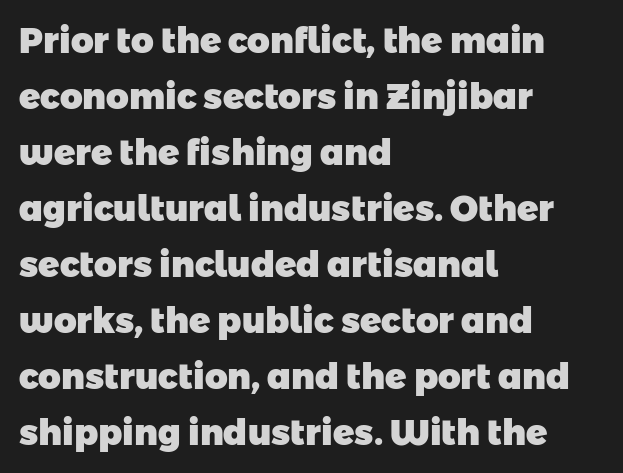
{"serif": "no", "bold": "yes", "weight": "heavy", "width": "normal", "stroke_contrast": "low", "x_height": "medium", "monospaced": "no", "underline": "no", "align": "left", "line_spacing": "normal", "line_spacing_ratio": 1.6, "letter_spacing": "normal", "letter_spacing_em": 0.0, "glyph_px": 35}
